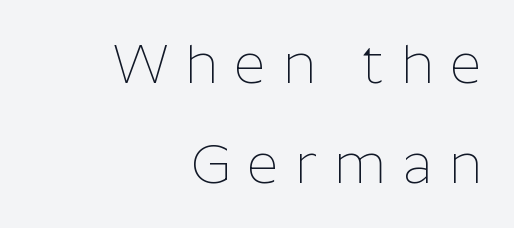
Proportional: the letters do not fall into vertical columns. Stems and bowls with no extra thickness — not bold. This rendering uses right alignment, leaving the left contour irregular. Font category for this specimen: sans-serif.
